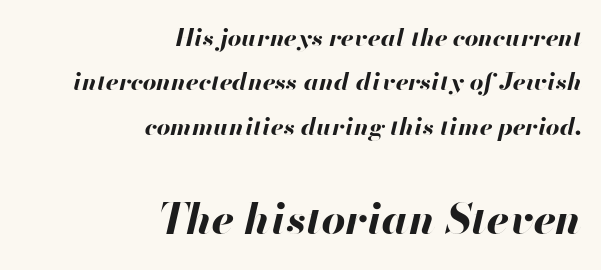
Q: Is the text bold? A: Yes.
Q: Is the text italic (slanted)? A: Yes, it leans right by about 13 degrees.
Q: Is the text underlined? A: No.
Q: How is the paragraph aligned? A: Right-aligned.
Q: Is the spacing between letters normal or unusually wide? A: Normal.
Q: Which block of text is set in a larger size, the first (top) or the second (bottom)? A: The second (bottom) one.
Q: Width (condensed, normal, or wide)? A: Normal.
Q: Stroke contrast? A: High.
Q: x-height? A: Small.
Q: Monospaced? A: No.
